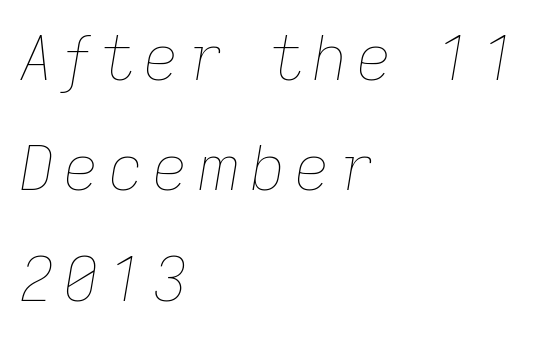
{"italic": "yes", "lean": "right", "slant_degrees": 9, "bold": "no", "weight": "thin", "width": "normal", "stroke_contrast": "low", "x_height": "medium", "monospaced": "no", "underline": "no", "align": "left", "line_spacing_ratio": 1.78, "glyph_px": 62}
